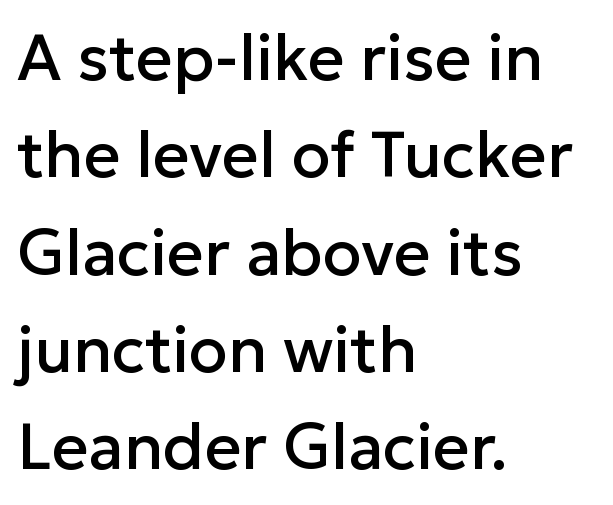
Q: Is the text italic (slanted)? A: No, it is upright.
Q: Is the typeface a serif or a sans-serif typeface? A: Sans-serif.
Q: Is the text underlined? A: No.
Q: How is the paragraph aligned? A: Left-aligned.
Q: Is the spacing between letters normal or unusually wide? A: Normal.
Q: Is the spacing between lines tight, normal or loose? A: Normal.
Q: Width (condensed, normal, or wide)? A: Normal.
Q: Stroke contrast? A: Low.
Q: x-height? A: Medium.
Q: Monospaced? A: No.
